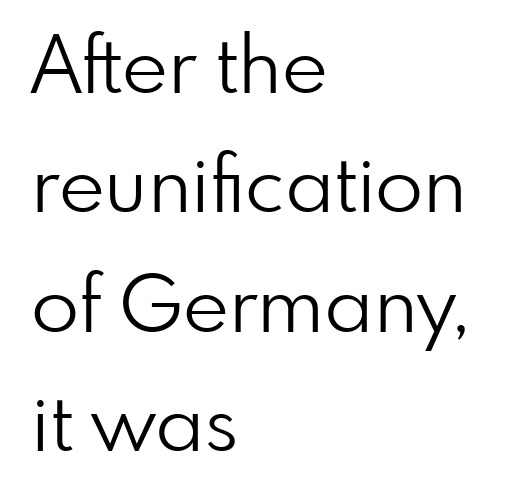
The image shows 79 px light sans-serif type, upright; set left-aligned, normal line spacing (1.51x), normal letter spacing, not underlined; low stroke contrast and a small x-height.
